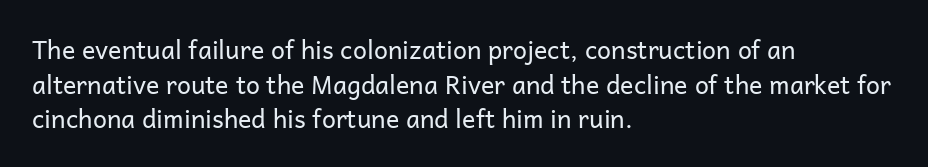
The image shows 25 px text type, upright; set left-aligned, normal line spacing (1.39x), normal letter spacing, not underlined.
